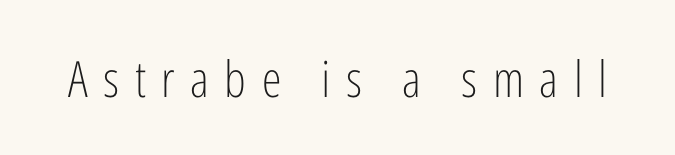
The text was rendered using a sans face with plain stroke endings. Is this a heavy cut? Hardly; it is regular or lighter. The passage shown is not underscored anywhere. The letters are spread apart with noticeably loose tracking. The rendering uses natural spacing where letterforms have individual widths.
